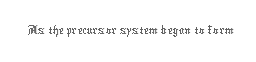
{"italic": "no", "bold": "no", "weight": "thin", "width": "normal", "stroke_contrast": "low", "x_height": "medium", "monospaced": "no", "underline": "no", "letter_spacing": "normal", "letter_spacing_em": 0.0, "glyph_px": 29}
